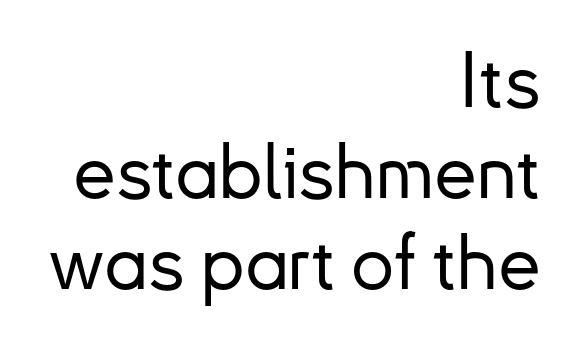
Q: Is the text italic (slanted)? A: No, it is upright.
Q: Is the typeface a serif or a sans-serif typeface? A: Sans-serif.
Q: Is the text underlined? A: No.
Q: How is the paragraph aligned? A: Right-aligned.
Q: Is the spacing between letters normal or unusually wide? A: Normal.
Q: Width (condensed, normal, or wide)? A: Normal.
Q: Stroke contrast? A: Low.
Q: x-height? A: Small.
Q: Monospaced? A: No.
